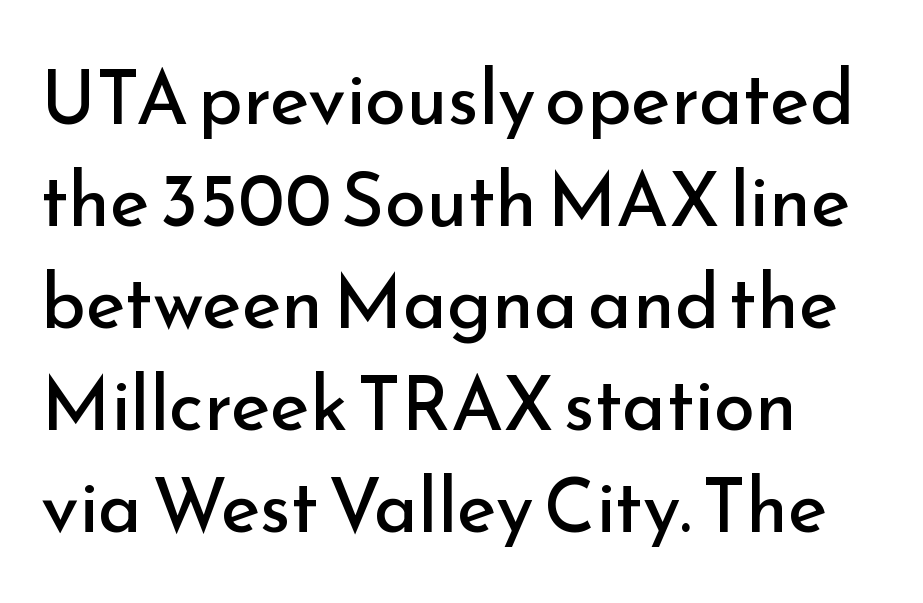
Q: Is the text bold? A: No.
Q: Is the text italic (slanted)? A: No, it is upright.
Q: Is the typeface a serif or a sans-serif typeface? A: Sans-serif.
Q: Is the text underlined? A: No.
Q: How is the paragraph aligned? A: Left-aligned.
Q: Is the spacing between letters normal or unusually wide? A: Normal.
Q: Is the spacing between lines tight, normal or loose? A: Normal.
Q: Width (condensed, normal, or wide)? A: Normal.
Q: Stroke contrast? A: Low.
Q: x-height? A: Small.
Q: Monospaced? A: No.
